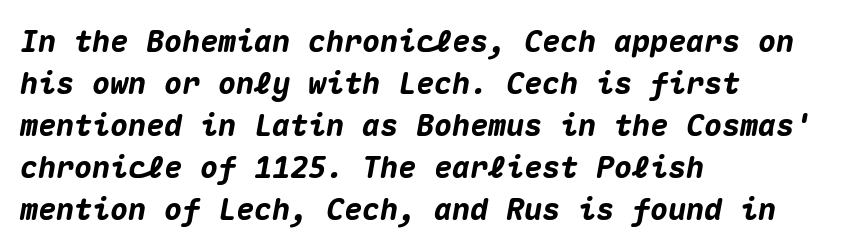
{"italic": "yes", "lean": "right", "slant_degrees": 10, "bold": "yes", "weight": "heavy", "width": "normal", "stroke_contrast": "medium", "x_height": "medium", "monospaced": "yes", "underline": "no", "align": "left", "line_spacing": "normal", "line_spacing_ratio": 1.4, "letter_spacing": "normal", "letter_spacing_em": 0.0, "glyph_px": 30}
